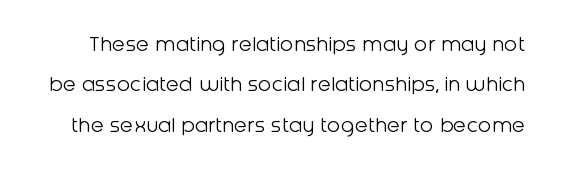
{"italic": "no", "bold": "no", "underline": "no", "line_spacing": "normal", "line_spacing_ratio": 1.68, "letter_spacing": "normal", "letter_spacing_em": 0.0, "glyph_px": 24}
